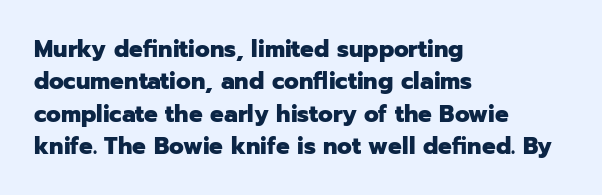
Whoever set this chose a conventional vertical rhythm. Emphasis by weight is at full strength: bold. The setting favours the left margin, as ordinary paragraphs usually do. Glance below the letters and you will spot only blank space. Rendered with straight, roman letterforms.
